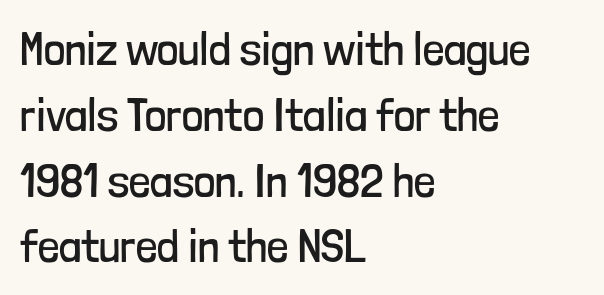
The image shows 47 px regular-weight, condensed sans-serif type, upright; set left-aligned, normal line spacing (1.4x), normal letter spacing, not underlined; low stroke contrast and a medium x-height.
